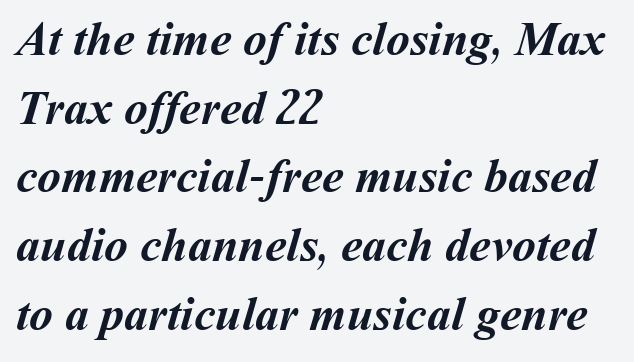
The image shows 48 px semibold type; set left-aligned, normal line spacing (1.43x), normal letter spacing, not underlined; medium stroke contrast and a medium x-height.
